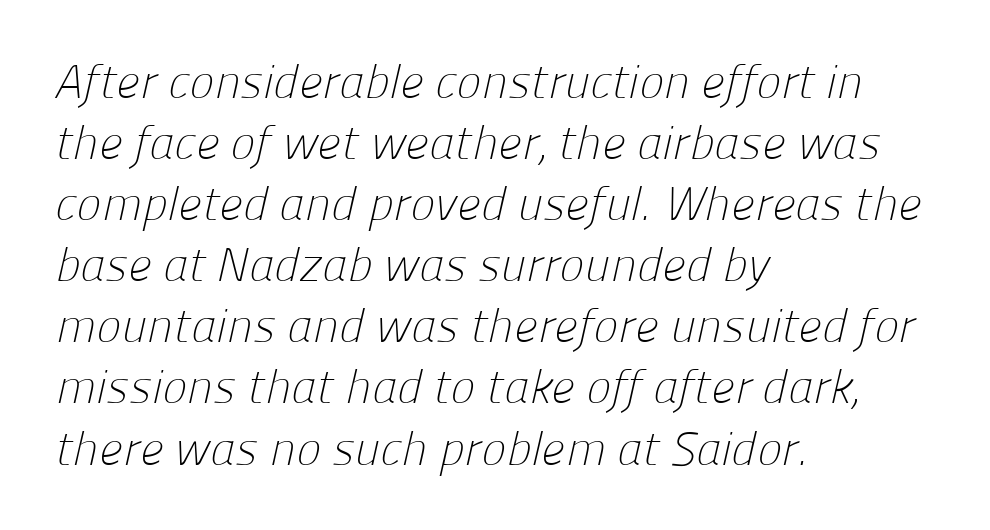
Each letter keeps its own natural width here, so spacing adapts to shape. Summary of weight: not heavy and not bold. Successive baselines arrive at the customary interval. I'd call this a sans setting — the letters go barefoot. Is the letter spacing exaggerated? No — it looks like the ordinary default.
